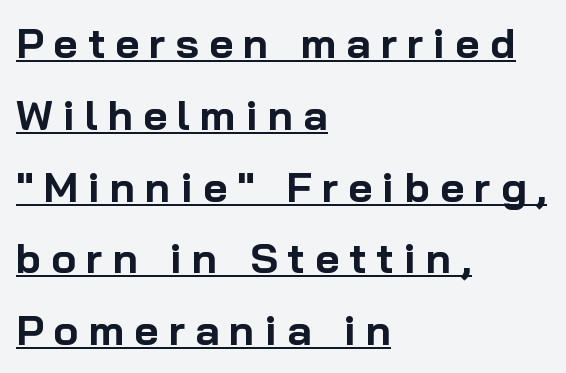
Do the characters align in a grid? No, the font is proportional. The tracking jumps out immediately: characters are airy and widely separated. A typesetter would mark this as roman, not italic. Check the space under the baseline: a stroke is drawn there.
